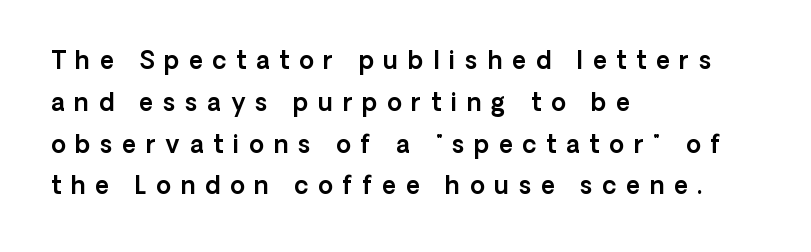
The image shows 24 px text type, upright; set left-aligned, line spacing 1.74x, unusually wide letter spacing (+0.41 em), not underlined.
